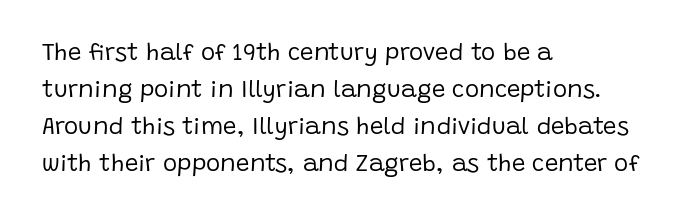
{"italic": "no", "bold": "no", "underline": "no", "align": "left", "line_spacing": "normal", "line_spacing_ratio": 1.54, "letter_spacing": "normal", "letter_spacing_em": 0.0, "glyph_px": 24}
